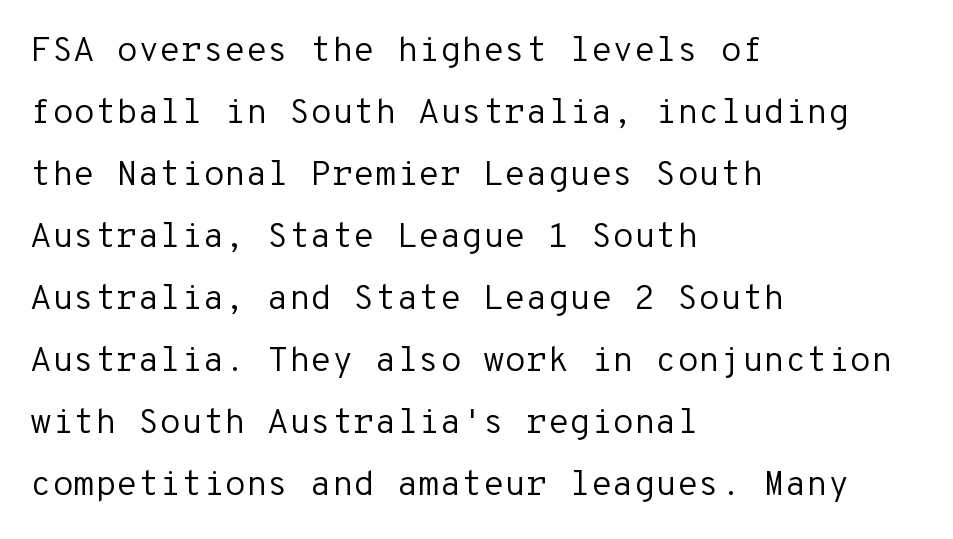
The image shows 35 px regular-weight sans-serif type, upright, monospaced; set left-aligned, line spacing 1.77x, normal letter spacing, not underlined; low stroke contrast and a medium x-height.
